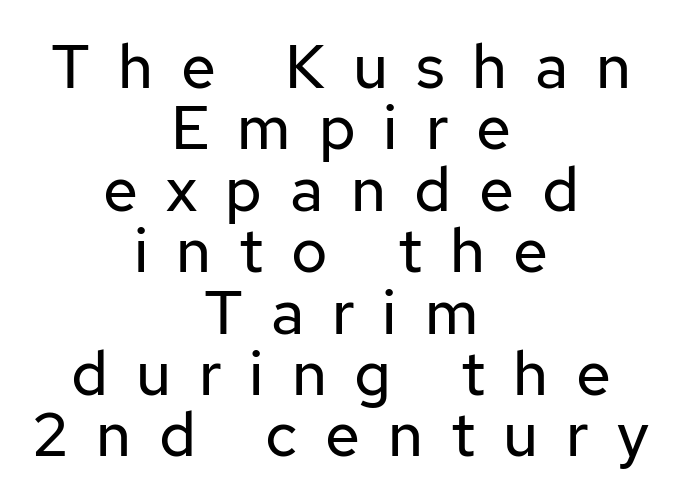
The image shows 62 px regular-weight sans-serif type, upright; set centered, tight line spacing (0.99x), unusually wide letter spacing (+0.45 em), not underlined; low stroke contrast and a medium x-height.
